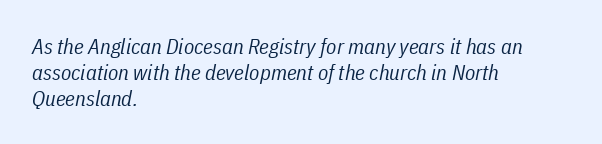
The space directly below the letters is spotless. Slanted lettering throughout. Teacher's note: observe the even left margin — that is flush-left alignment. Each stroke keeps to a modest, everyday thickness or less. A typesetter would call this zero additional tracking.
